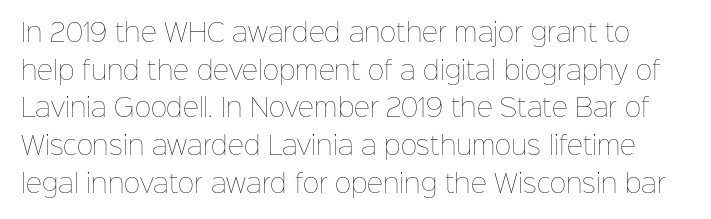
A typesetter would call this leading conventional body-copy spacing. No italicization has been applied; the sample stays upright. Characters follow at the spacing the type designer built in. Just letters on the line, the space beneath them empty. Is the type heavy? It reads as light-to-regular instead.
